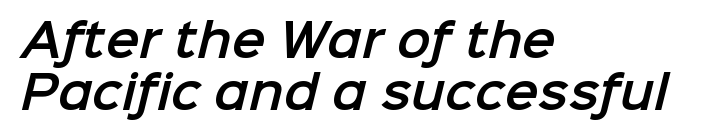
The image shows 45 px sans-serif type; set left-aligned, tight line spacing (1.15x), normal letter spacing, not underlined; low stroke contrast and a medium x-height.
